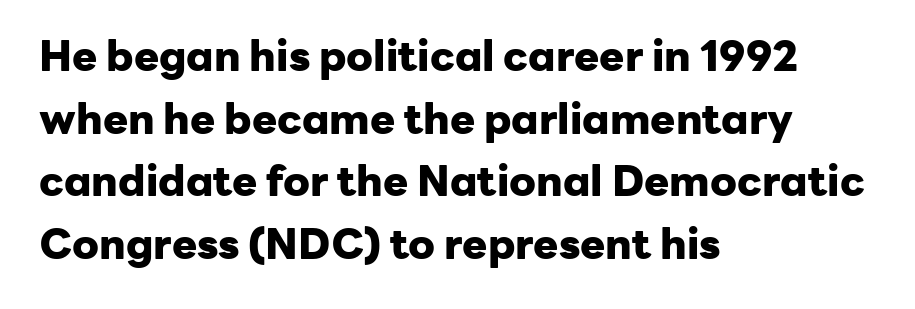
{"serif": "no", "italic": "no", "bold": "yes", "weight": "heavy", "width": "normal", "stroke_contrast": "low", "x_height": "medium", "monospaced": "no", "underline": "no", "align": "left", "line_spacing": "normal", "line_spacing_ratio": 1.49, "letter_spacing": "normal", "letter_spacing_em": 0.0, "glyph_px": 42}
